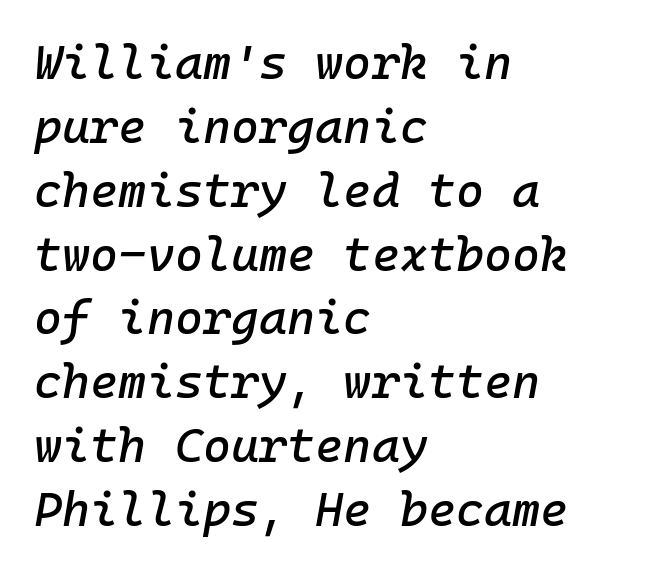
Q: Is the text italic (slanted)? A: Yes, it leans right by about 10 degrees.
Q: Is the text underlined? A: No.
Q: How is the paragraph aligned? A: Left-aligned.
Q: Is the spacing between letters normal or unusually wide? A: Normal.
Q: Is the spacing between lines tight, normal or loose? A: Normal.
Q: Width (condensed, normal, or wide)? A: Normal.
Q: Stroke contrast? A: Low.
Q: x-height? A: Medium.
Q: Monospaced? A: Yes.
